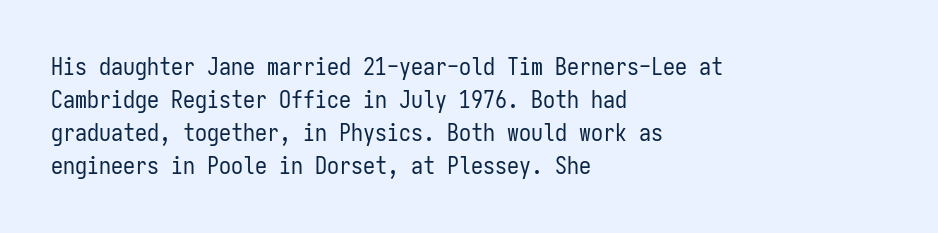
Q: Is the text bold? A: No.
Q: Is the text italic (slanted)? A: No, it is upright.
Q: Is the text underlined? A: No.
Q: How is the paragraph aligned? A: Left-aligned.
Q: Is the spacing between letters normal or unusually wide? A: Normal.
Q: Is the spacing between lines tight, normal or loose? A: Normal.
